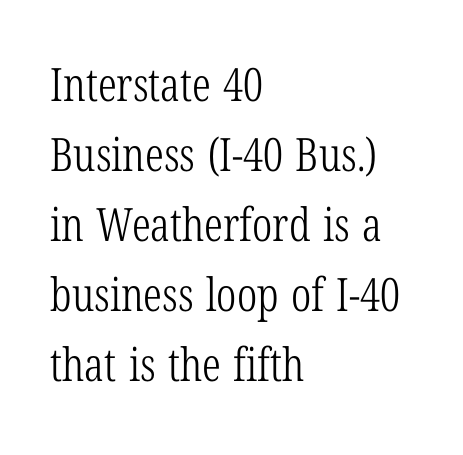
Vertical strokes here are truly vertical. Compared with typical body copy, the letter spacing here is the same. Proportional: the letters do not fall into vertical columns. These lines are set flush left with a ragged right edge. Notice how descenders clear the ascenders below comfortably — that's standard leading. Typographically, this falls in the serif category.
